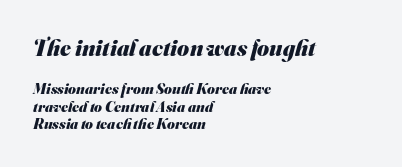
A clean baseline with only descenders dipping below it. Between these two stacked blocks, the higher one wins on size. Does the weight exceed regular? Yes, all the way to bold. The setting favours the left margin, as ordinary paragraphs usually do. Each word holds together tightly as a unit, with standard inter-letter gaps.
